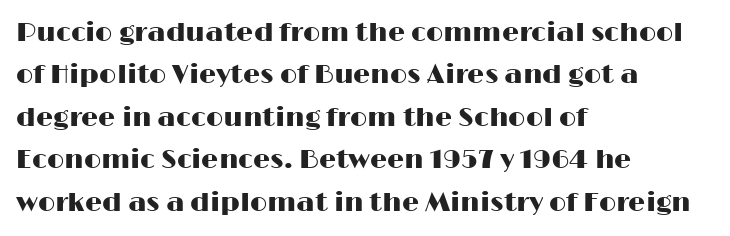
Q: Is the text italic (slanted)? A: No, it is upright.
Q: Is the text underlined? A: No.
Q: How is the paragraph aligned? A: Left-aligned.
Q: Is the spacing between letters normal or unusually wide? A: Normal.
Q: Is the spacing between lines tight, normal or loose? A: Normal.
